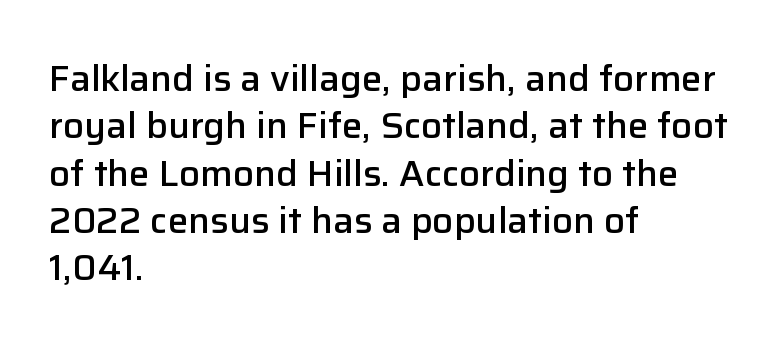
The image shows 37 px semibold sans-serif type, upright; set left-aligned, normal line spacing (1.28x), normal letter spacing, not underlined; low stroke contrast and a medium x-height.
